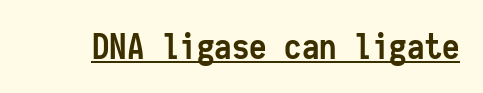
Q: Is the text bold? A: Yes.
Q: Is the text italic (slanted)? A: No, it is upright.
Q: Is the typeface a serif or a sans-serif typeface? A: Sans-serif.
Q: Is the text underlined? A: Yes.
Q: Is the spacing between letters normal or unusually wide? A: Normal.
Q: Width (condensed, normal, or wide)? A: Condensed.
Q: Stroke contrast? A: Low.
Q: x-height? A: Medium.
Q: Monospaced? A: Yes.
